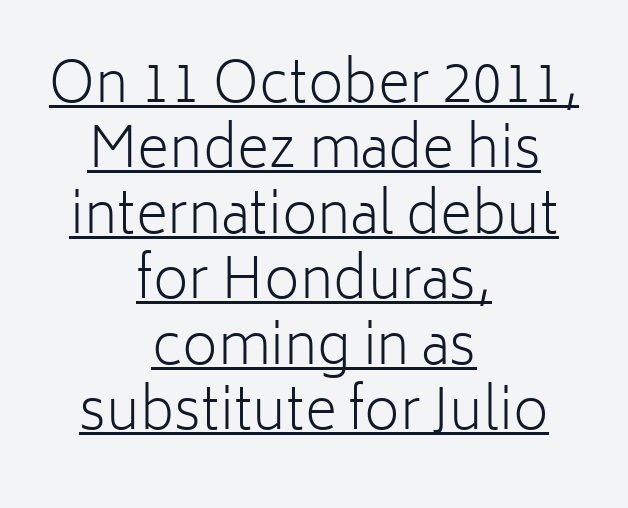
Here the designer chose a conventional face with non-uniform glyph widths. The sample's only ornament is a line tracing under the words. The horizontal fit of the characters is conventional and even. Compared with a flush-left layout, this one balances lines on the center instead. No italicization has been applied; the sample stays upright.
